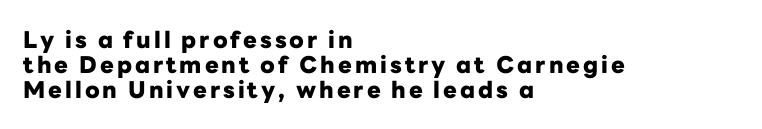
The image shows 23 px bold type, upright; set left-aligned, tight line spacing (1.09x), not underlined.
